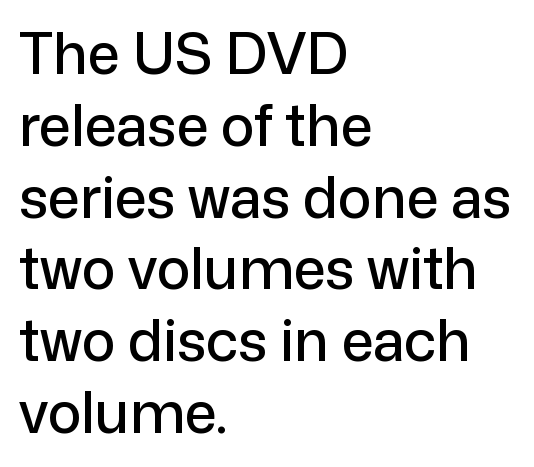
The image shows 57 px sans-serif type, upright; set left-aligned, normal line spacing (1.26x), normal letter spacing, not underlined; low stroke contrast and a medium x-height.
